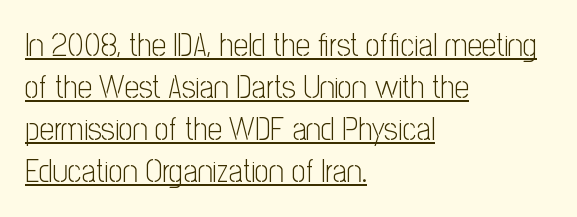
Q: Is the text bold? A: No.
Q: Is the text italic (slanted)? A: No, it is upright.
Q: Is the typeface a serif or a sans-serif typeface? A: Sans-serif.
Q: Is the text underlined? A: Yes.
Q: How is the paragraph aligned? A: Left-aligned.
Q: Is the spacing between letters normal or unusually wide? A: Normal.
Q: Is the spacing between lines tight, normal or loose? A: Normal.
Q: Width (condensed, normal, or wide)? A: Condensed.
Q: Stroke contrast? A: Low.
Q: x-height? A: Medium.
Q: Monospaced? A: No.
